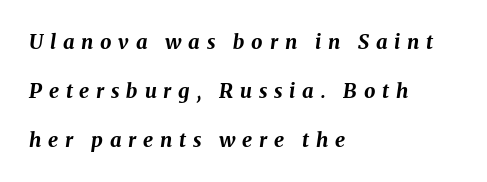
The image shows 20 px bold type, italic (leaning right); set left-aligned, loose line spacing (2.44x), unusually wide letter spacing (+0.34 em), not underlined.
